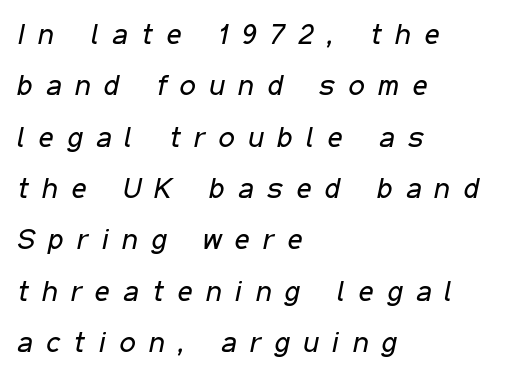
These glyphs show unthickened strokes, regular width or finer. All the whitespace from short lines collects on the right. Varying glyph widths throughout — classic text-font behaviour. Descenders are the only things crossing below the line. The lettering tilts uniformly, giving the passage an italic look.
